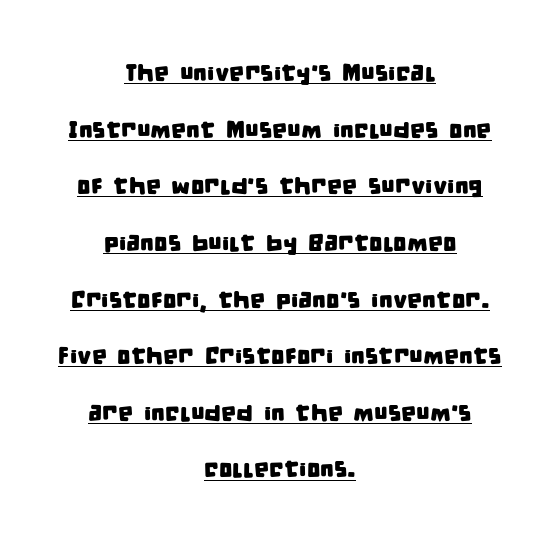
The whitespace from short lines is split evenly between both sides. A rule runs beneath these lines of type. The horizontal fit of the characters is conventional and even. The designer dialed line spacing up above the default.
